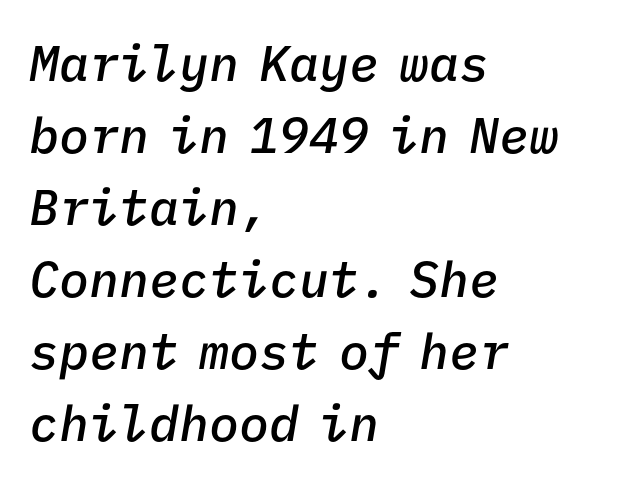
The image shows 50 px semibold type, italic (leaning right), monospaced; set left-aligned, normal line spacing (1.44x), normal letter spacing, not underlined; low stroke contrast and a medium x-height.
